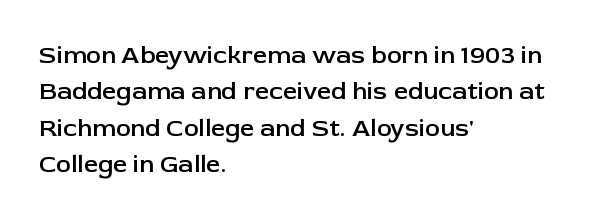
{"italic": "no", "bold": "semi", "underline": "no", "align": "left", "line_spacing": "normal", "line_spacing_ratio": 1.46, "letter_spacing": "normal", "letter_spacing_em": 0.0, "glyph_px": 25}
